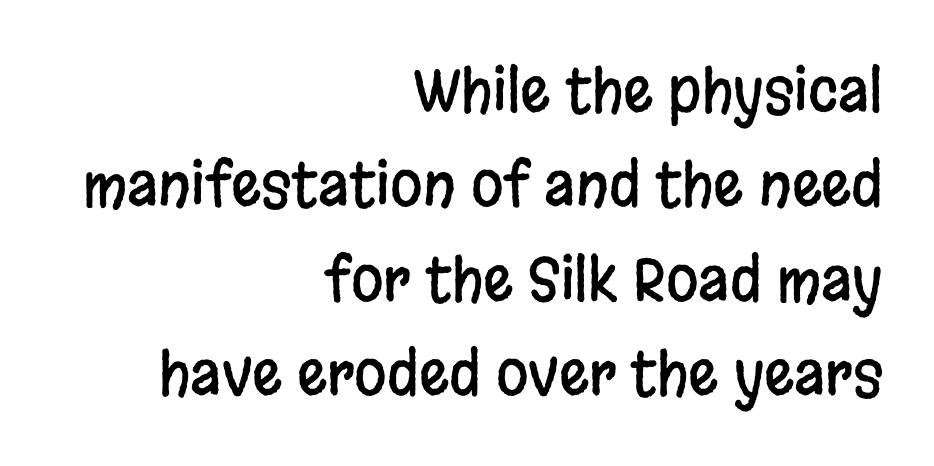
These lines are set flush right with a ragged left edge. You can tell it's not italic because the verticals are truly vertical. Characters follow at the spacing the type designer built in. The rendering uses natural spacing where letterforms have individual widths. The specimen omits any rule beneath the text block's lines. The characters display no serif detailing; their extremities are plain.
